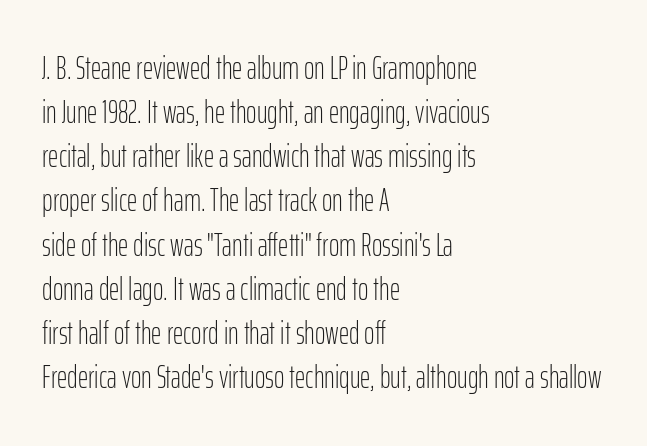
Q: Is the text bold? A: No.
Q: Is the text italic (slanted)? A: No, it is upright.
Q: Is the typeface a serif or a sans-serif typeface? A: Sans-serif.
Q: Is the text underlined? A: No.
Q: How is the paragraph aligned? A: Left-aligned.
Q: Is the spacing between letters normal or unusually wide? A: Normal.
Q: Is the spacing between lines tight, normal or loose? A: Normal.
Q: Width (condensed, normal, or wide)? A: Condensed.
Q: Stroke contrast? A: Low.
Q: x-height? A: Medium.
Q: Monospaced? A: No.
